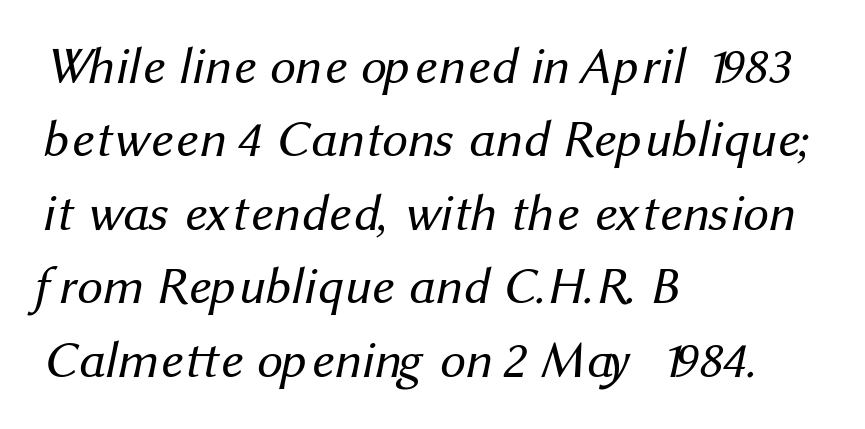
{"serif": "no", "bold": "no", "weight": "regular", "width": "normal", "stroke_contrast": "medium", "x_height": "medium", "monospaced": "no", "underline": "no", "align": "left", "line_spacing": "normal", "line_spacing_ratio": 1.44, "letter_spacing": "normal", "letter_spacing_em": 0.0, "glyph_px": 51}
